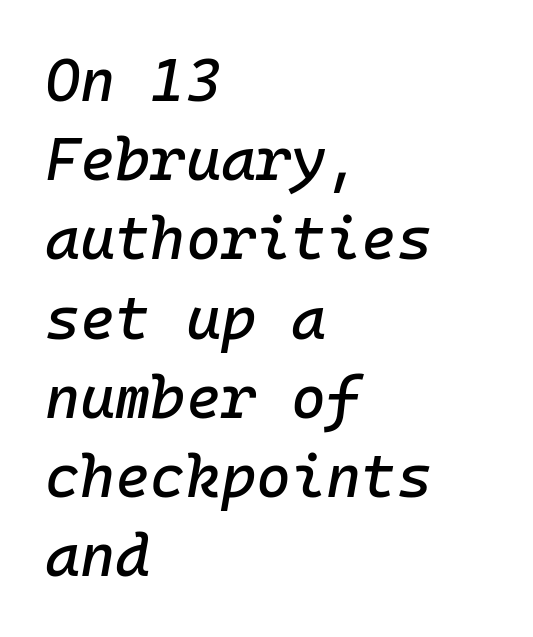
The image shows 60 px text type, italic (leaning right), monospaced; set left-aligned, normal line spacing (1.32x), normal letter spacing, not underlined; low stroke contrast and a medium x-height.
